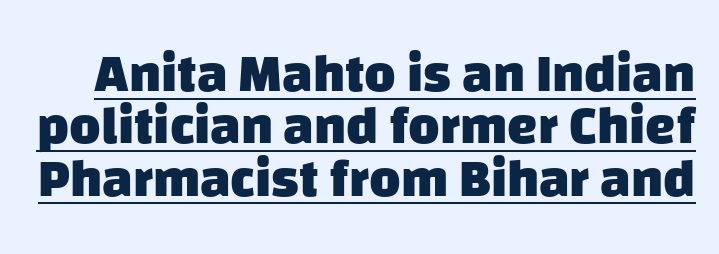
Observe the absence of serifs on each vertical stroke in this sample. Does the leading feel generous? Not at all — it's pinched. Here the designer chose a conventional face with non-uniform glyph widths. This sample uses plain, unmodified letter spacing. The specimen includes a rule beneath the text block's lines.
